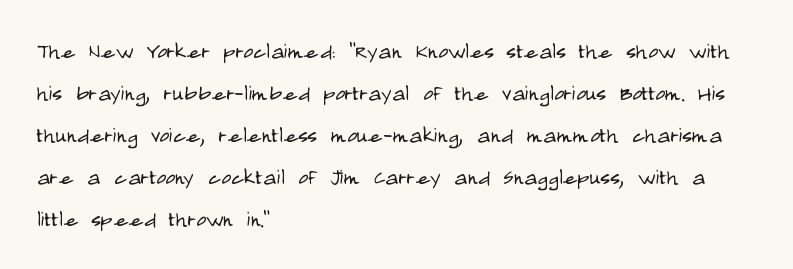
{"italic": "no", "bold": "no", "underline": "no", "align": "left", "line_spacing": "normal", "line_spacing_ratio": 1.56, "letter_spacing": "normal", "letter_spacing_em": 0.0, "glyph_px": 27}
